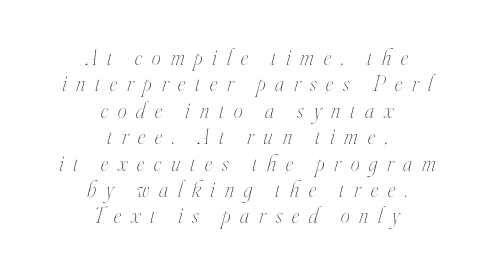
Looking at the ascenders, they clearly lean. A typesetter would call this heavily tracked-out type. Alignment: centered. Type without underlining.
